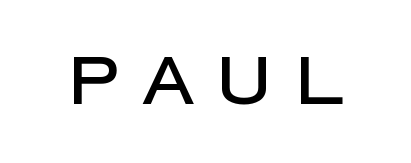
The image shows 67 px sans-serif type, upright; set unusually wide letter spacing (+0.35 em), not underlined; low stroke contrast and a large x-height.
